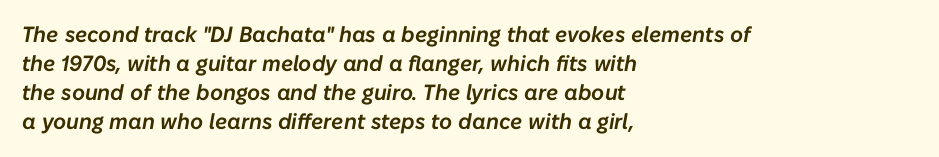
Does the leading feel generous? No, just average. The line texture is even and compact thanks to regular tracking. Descenders hang freely into open space. Each line starts at the same left margin while the right side varies.
